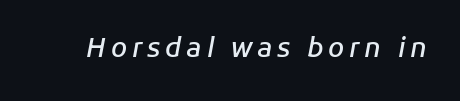
Anything drawn beneath the words? Only blank space. A typesetter would mark this as italic. A fair bit of extra ink — the face is semibold, not bold.
